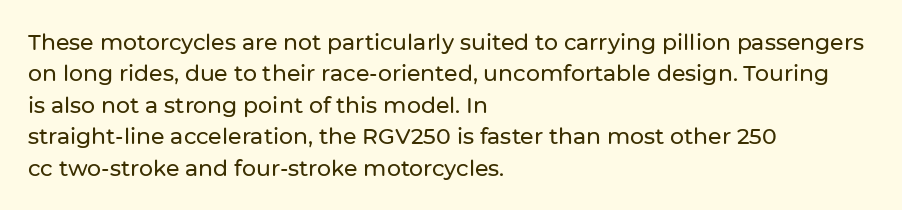
Quick note: underline off. Interline gaps are of average width in this sample. Notice how the stems are strictly vertical — no italics here. How are the letters spaced? Ordinarily, with no added tracking. The lines are quadded left.
